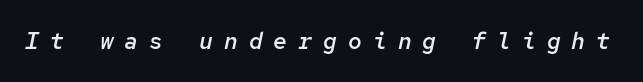
The image shows 23 px text type, italic (leaning right); set unusually wide letter spacing (+0.48 em), not underlined.
